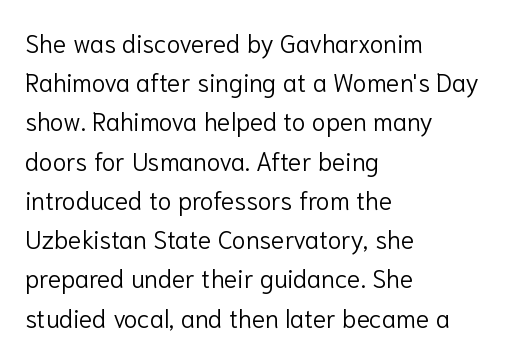
Is this a heavy cut? Hardly; it is regular or lighter. In CSS terms this would be text-align: left. Words appear dense and cohesive because spacing is normal. The gap between lines stays unmarked. Reading down the column, the eye jumps a familiar distance to each next line. This is roman type, the default non-slanted kind.
